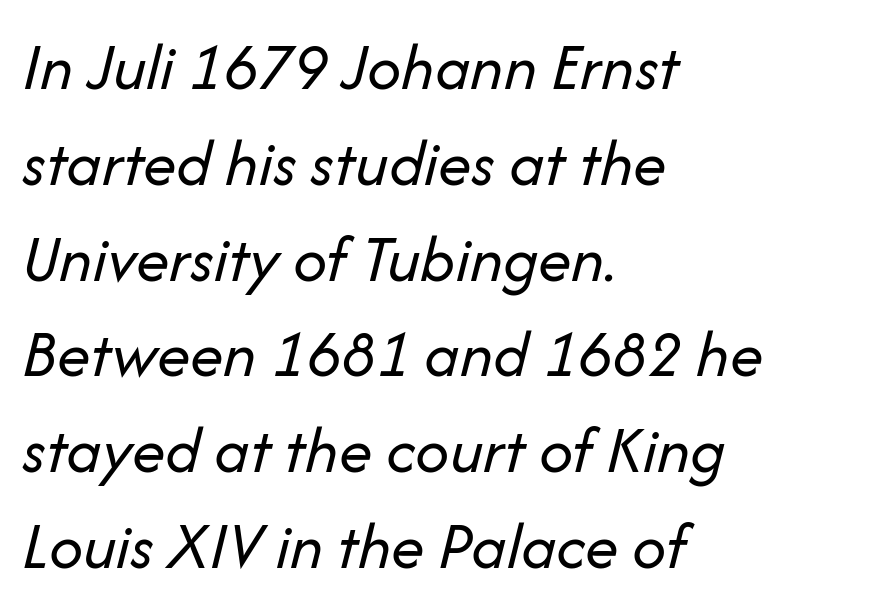
{"italic": "yes", "lean": "right", "slant_degrees": 14, "bold": "no", "weight": "regular", "width": "normal", "stroke_contrast": "low", "x_height": "medium", "monospaced": "no", "underline": "no", "align": "left", "line_spacing": "normal", "line_spacing_ratio": 1.43, "letter_spacing": "normal", "letter_spacing_em": 0.0, "glyph_px": 67}
